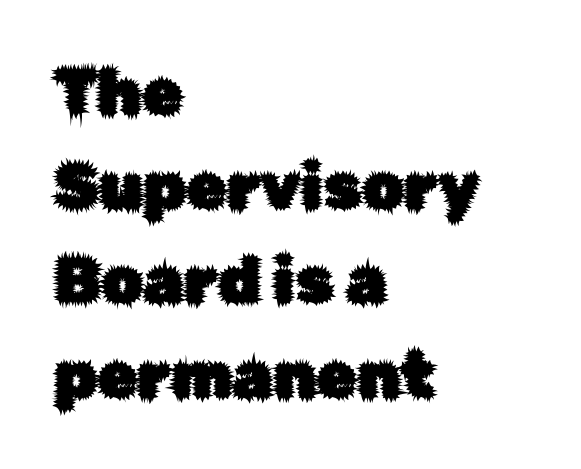
No word sits above an underline. The typeface chosen for these lines omits serifs. Italic? Not at all — the glyphs are vertical. These lines are rendered in a variable-pitch font. The lines are quadded left.
